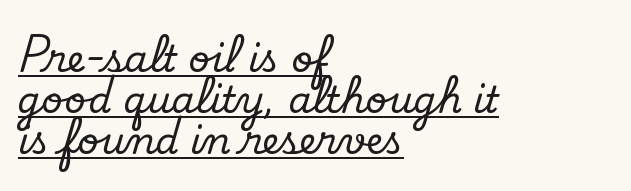
{"serif": "yes", "width": "normal", "stroke_contrast": "low", "x_height": "small", "monospaced": "no", "underline": "yes", "align": "left", "line_spacing": "tight", "line_spacing_ratio": 1.11, "letter_spacing": "normal", "letter_spacing_em": 0.0, "glyph_px": 37}
